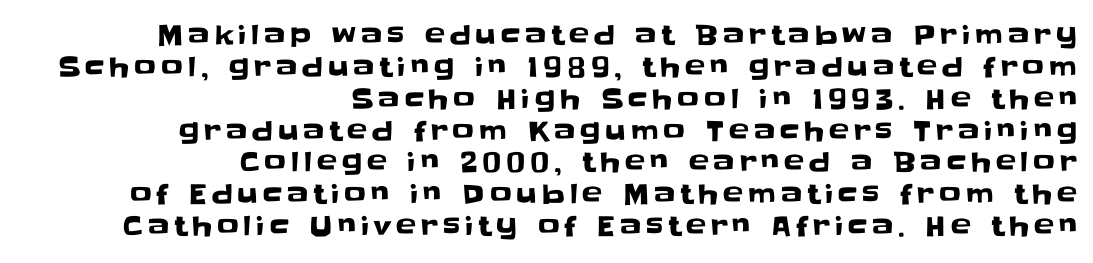
{"italic": "no", "underline": "no", "align": "right", "line_spacing_ratio": 1.18, "glyph_px": 27}
